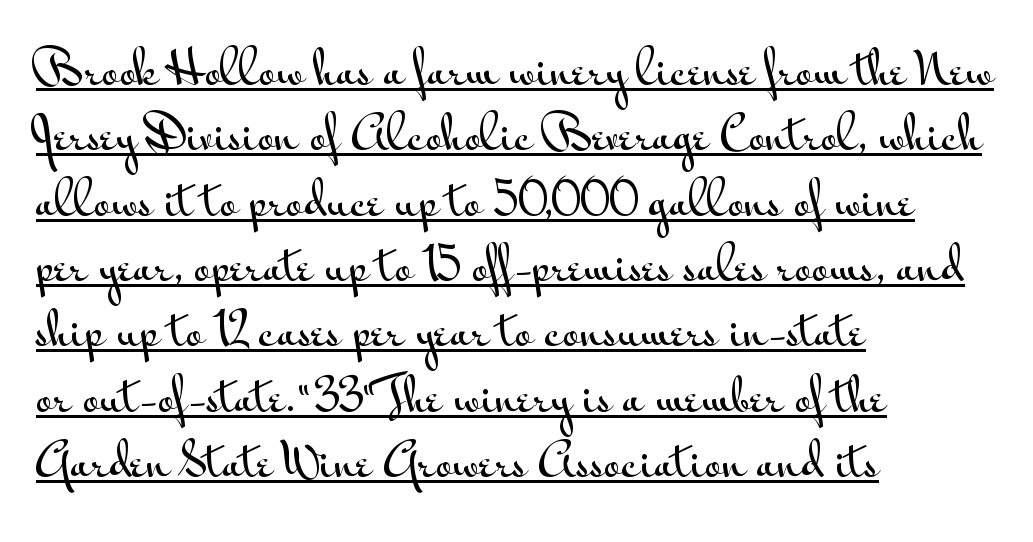
The image shows 46 px wide sans-serif type; set left-aligned, normal line spacing (1.42x), normal letter spacing, underlined; medium stroke contrast and a small x-height.
